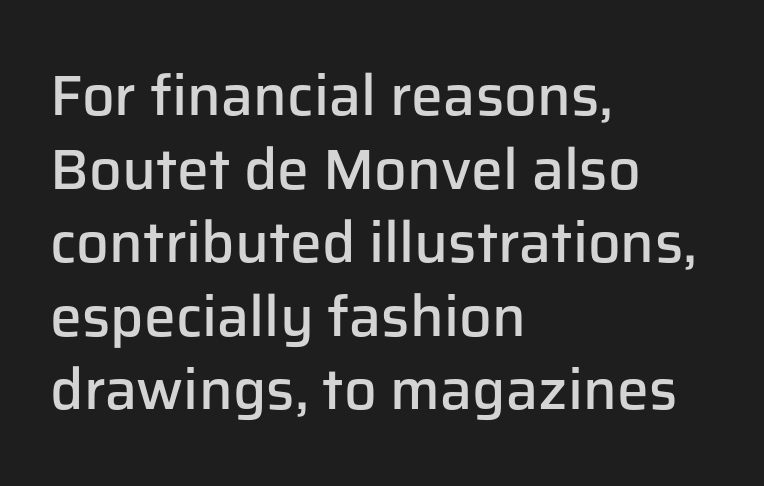
The image shows 57 px semibold sans-serif type, upright; set left-aligned, normal line spacing (1.29x), normal letter spacing, not underlined; low stroke contrast and a medium x-height.
